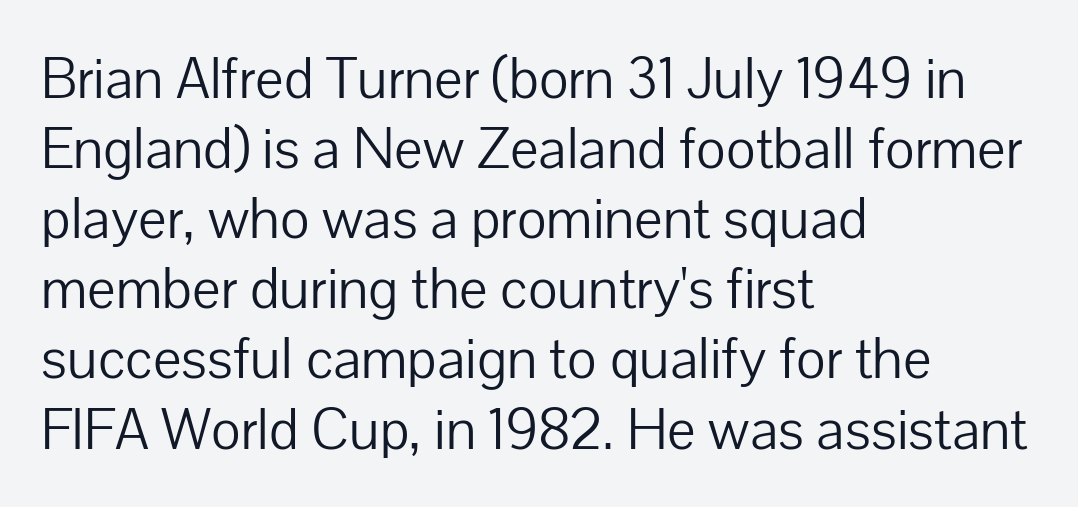
Q: Is the text bold? A: No.
Q: Is the text italic (slanted)? A: No, it is upright.
Q: Is the typeface a serif or a sans-serif typeface? A: Sans-serif.
Q: Is the text underlined? A: No.
Q: How is the paragraph aligned? A: Left-aligned.
Q: Is the spacing between letters normal or unusually wide? A: Normal.
Q: Width (condensed, normal, or wide)? A: Normal.
Q: Stroke contrast? A: Low.
Q: x-height? A: Medium.
Q: Monospaced? A: No.
